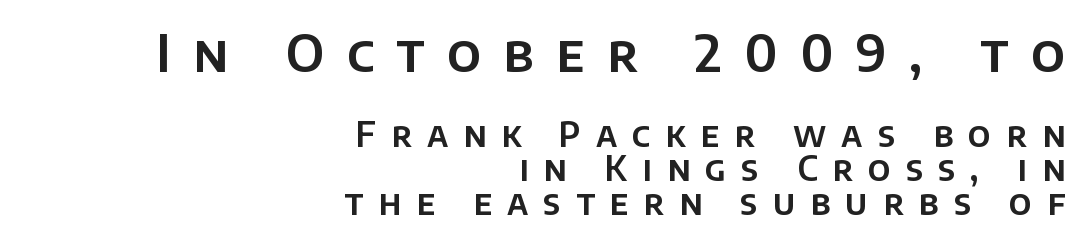
Q: Is the text italic (slanted)? A: No, it is upright.
Q: Is the typeface a serif or a sans-serif typeface? A: Sans-serif.
Q: Is the text underlined? A: No.
Q: How is the paragraph aligned? A: Right-aligned.
Q: Is the spacing between letters normal or unusually wide? A: Unusually wide.
Q: Is the spacing between lines tight, normal or loose? A: Tight.
Q: Which block of text is set in a larger size, the first (top) or the second (bottom)? A: The first (top) one.
Q: Width (condensed, normal, or wide)? A: Normal.
Q: Stroke contrast? A: Low.
Q: x-height? A: Large.
Q: Monospaced? A: No.
